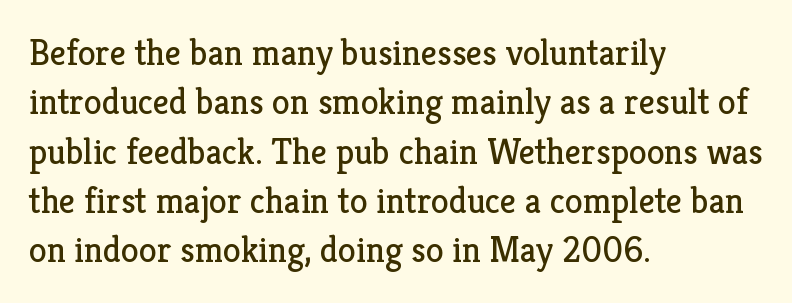
The image shows 36 px regular-weight serif type, upright; set left-aligned, normal line spacing (1.37x), normal letter spacing, not underlined; low stroke contrast and a medium x-height.
